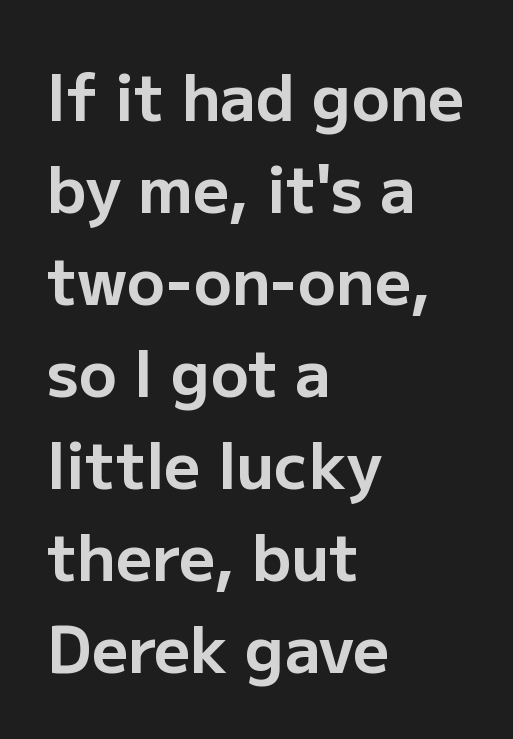
The letters sit at their default tracking, neither squeezed nor spread. One glance says typical: line gaps are just what's usual. The rendering uses a bold face; every stroke is thick and dark. Do the characters align in a grid? No, the font is proportional. The lines are quadded left.
